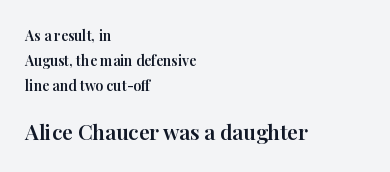
Glyph-to-glyph distance matches everyday printed text. The words here are not underlined. Block two is the big one; block one sits smaller above it. Horizontal alignment here is leftward, the default for most running prose. The typography opts for an upright posture over an oblique one.
